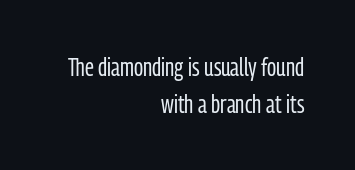
Q: Is the text bold? A: No.
Q: Is the text italic (slanted)? A: No, it is upright.
Q: Is the text underlined? A: No.
Q: How is the paragraph aligned? A: Right-aligned.
Q: Is the spacing between letters normal or unusually wide? A: Normal.
Q: Is the spacing between lines tight, normal or loose? A: Normal.
